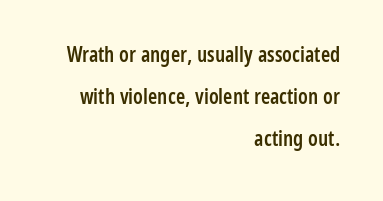
The face used here is rendered with its standard letterfit. The typography opts for an upright posture over an oblique one. The zone under the glyphs is completely vacant. Is there much room between lines? Yes — plenty of vertical air separates them. The typesetting leans somewhat heavy: a semibold. Casual observation: everything's shoved over to the right.
